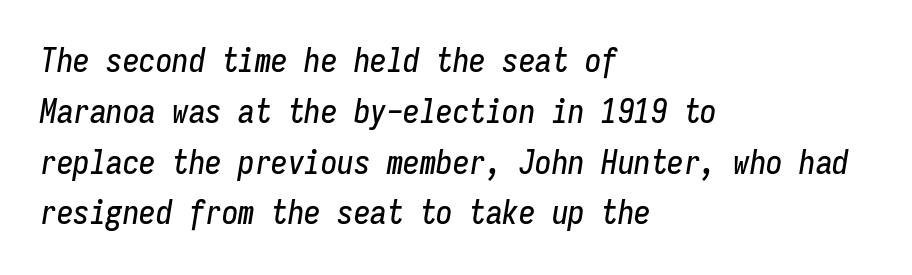
Q: Is the text italic (slanted)? A: Yes, it leans right by about 9 degrees.
Q: Is the text underlined? A: No.
Q: How is the paragraph aligned? A: Left-aligned.
Q: Is the spacing between letters normal or unusually wide? A: Normal.
Q: Is the spacing between lines tight, normal or loose? A: Normal.
Q: Width (condensed, normal, or wide)? A: Condensed.
Q: Stroke contrast? A: Low.
Q: x-height? A: Medium.
Q: Monospaced? A: Yes.
